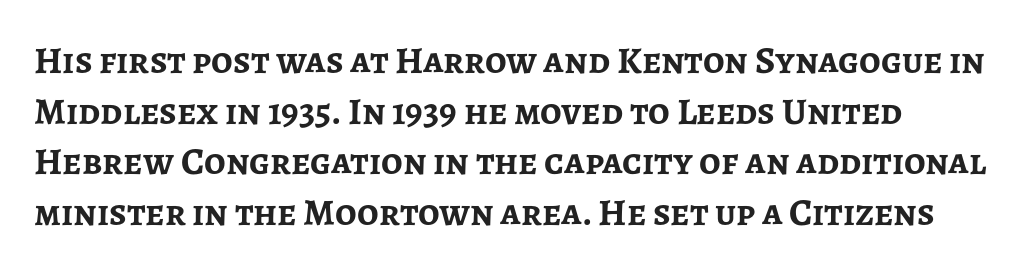
{"serif": "no", "italic": "no", "bold": "yes", "weight": "semibold", "width": "normal", "stroke_contrast": "low", "x_height": "medium", "monospaced": "no", "underline": "no", "line_spacing": "normal", "line_spacing_ratio": 1.33, "letter_spacing": "normal", "letter_spacing_em": 0.0, "glyph_px": 38}
